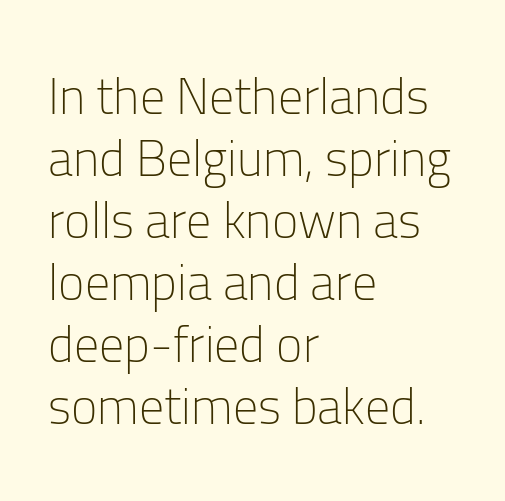
{"serif": "no", "italic": "no", "bold": "no", "weight": "light", "width": "normal", "stroke_contrast": "low", "x_height": "medium", "monospaced": "no", "underline": "no", "align": "left", "line_spacing_ratio": 1.24, "letter_spacing": "normal", "letter_spacing_em": 0.0, "glyph_px": 50}
